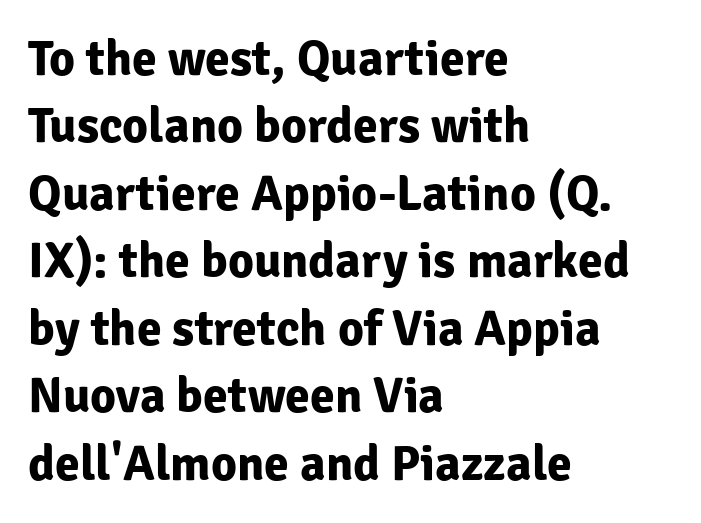
Q: Is the text bold? A: Yes.
Q: Is the text italic (slanted)? A: No, it is upright.
Q: Is the typeface a serif or a sans-serif typeface? A: Sans-serif.
Q: Is the text underlined? A: No.
Q: How is the paragraph aligned? A: Left-aligned.
Q: Is the spacing between letters normal or unusually wide? A: Normal.
Q: Is the spacing between lines tight, normal or loose? A: Normal.
Q: Width (condensed, normal, or wide)? A: Normal.
Q: Stroke contrast? A: Low.
Q: x-height? A: Medium.
Q: Monospaced? A: No.
